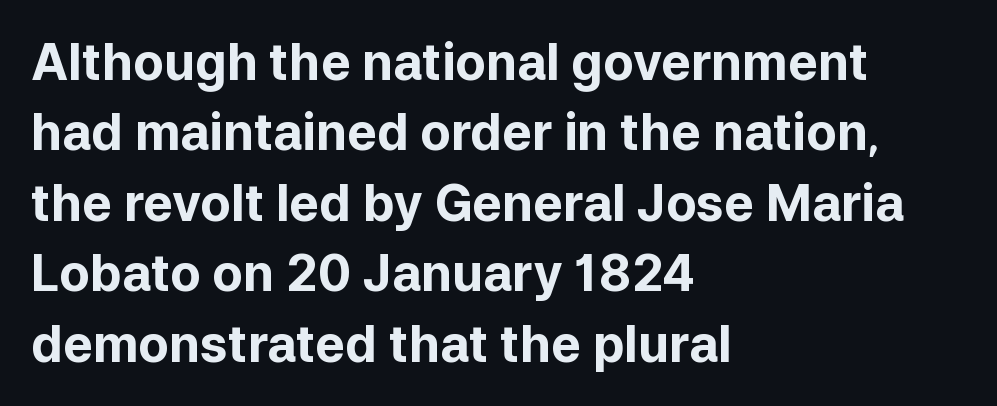
The line-height multiplier appears to be the usual default. The passage shown has conventional tracking throughout. Descender tails drop into unmarked territory. The strokes are fattened all the way to bold.
